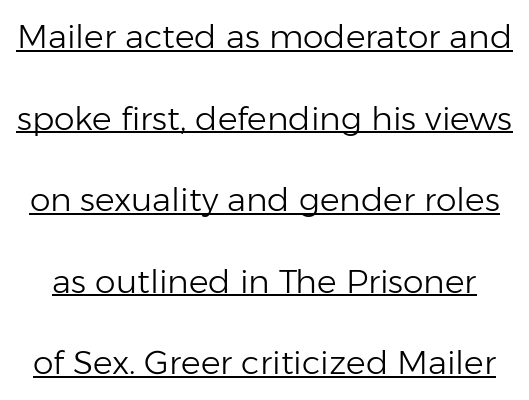
{"serif": "no", "italic": "no", "bold": "no", "weight": "light", "width": "normal", "stroke_contrast": "low", "x_height": "medium", "monospaced": "no", "underline": "yes", "line_spacing": "loose", "line_spacing_ratio": 2.47, "letter_spacing": "normal", "letter_spacing_em": 0.0, "glyph_px": 33}
